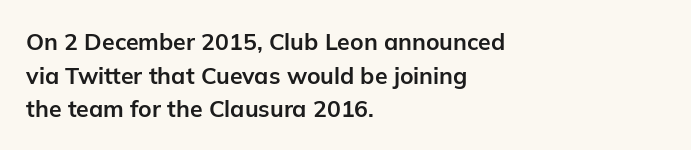
Each line starts at the same left margin while the right side varies. One glance says typical: line gaps are just what's usual. Nope, not italic — everything's standing straight. Plenty of ink on the page — the face is bold.
